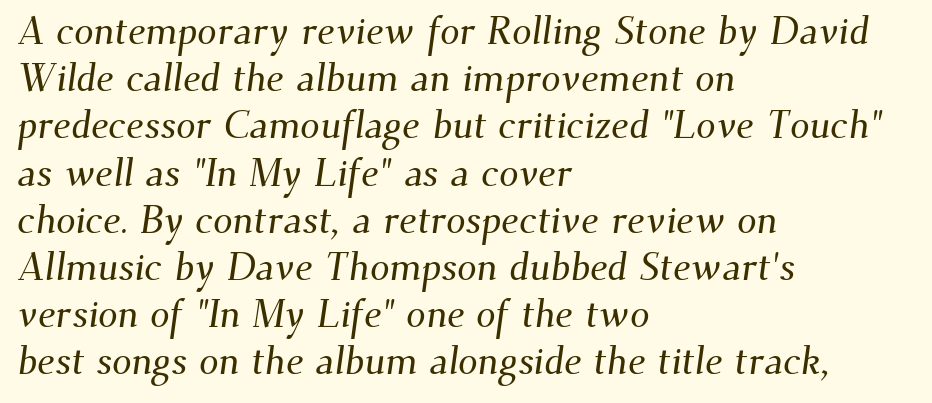
The image shows 39 px serif type; set left-aligned, line spacing 1.21x, normal letter spacing, not underlined; medium stroke contrast and a small x-height.
